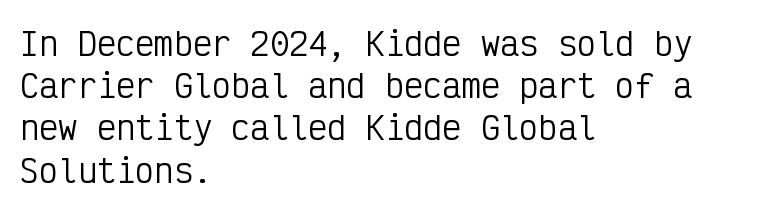
Q: Is the text bold? A: No.
Q: Is the text italic (slanted)? A: No, it is upright.
Q: Is the typeface a serif or a sans-serif typeface? A: Sans-serif.
Q: Is the text underlined? A: No.
Q: How is the paragraph aligned? A: Left-aligned.
Q: Is the spacing between letters normal or unusually wide? A: Normal.
Q: Is the spacing between lines tight, normal or loose? A: Normal.
Q: Width (condensed, normal, or wide)? A: Condensed.
Q: Stroke contrast? A: Low.
Q: x-height? A: Medium.
Q: Monospaced? A: Yes.
